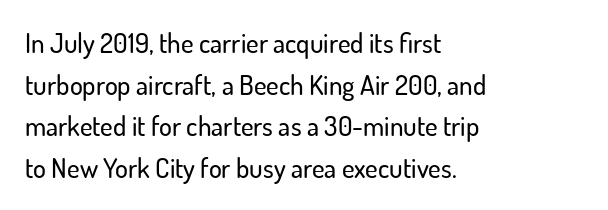
Q: Is the text italic (slanted)? A: No, it is upright.
Q: Is the text underlined? A: No.
Q: How is the paragraph aligned? A: Left-aligned.
Q: Is the spacing between letters normal or unusually wide? A: Normal.
Q: Is the spacing between lines tight, normal or loose? A: Normal.
